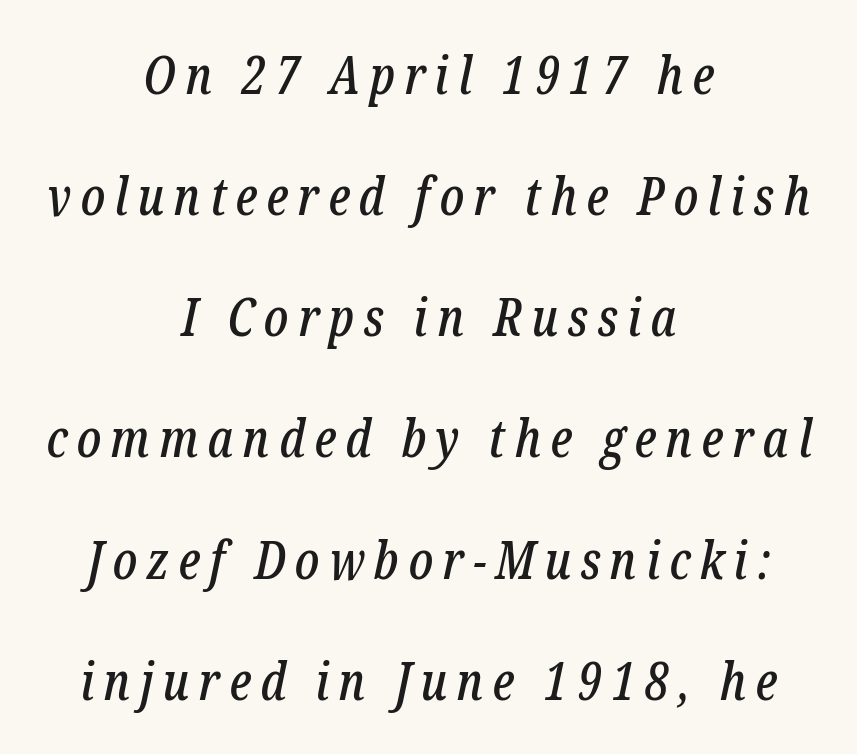
{"serif": "yes", "italic": "yes", "lean": "right", "slant_degrees": 12, "width": "condensed", "stroke_contrast": "low", "x_height": "medium", "monospaced": "no", "underline": "no", "align": "center", "line_spacing": "loose", "line_spacing_ratio": 2.33, "glyph_px": 52}
